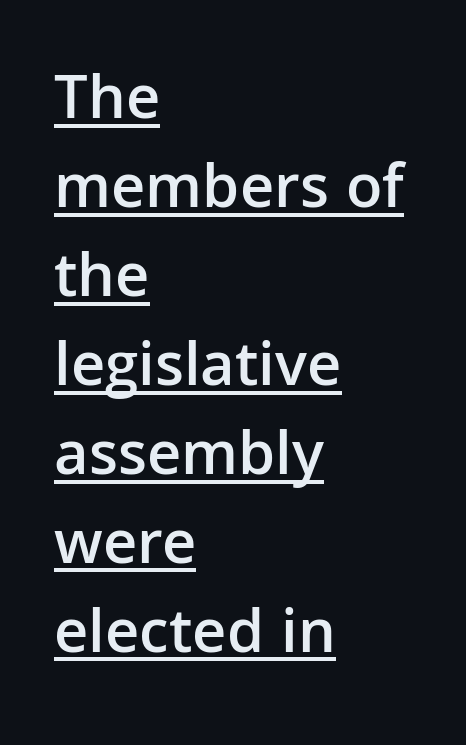
Visually the block forms a straight wall on the left and a jagged coastline on the right. Caption: lettering with a line underneath. The font is running at a semibold setting, under full bold. Is there any slant? The stems are plumb.
